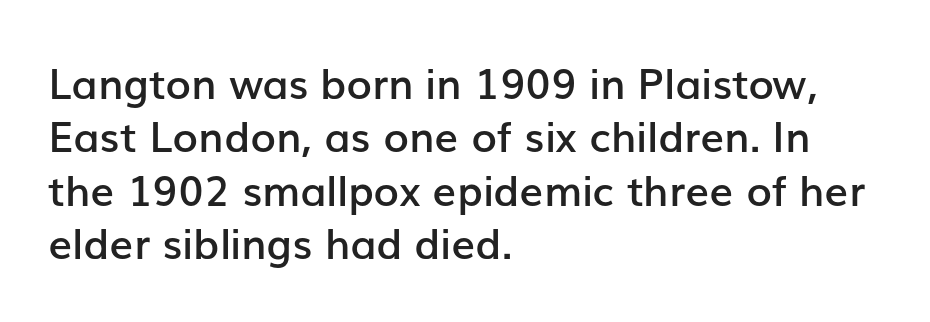
The image shows 42 px semibold sans-serif type, upright; set left-aligned, normal line spacing (1.27x), normal letter spacing, not underlined; low stroke contrast and a medium x-height.
